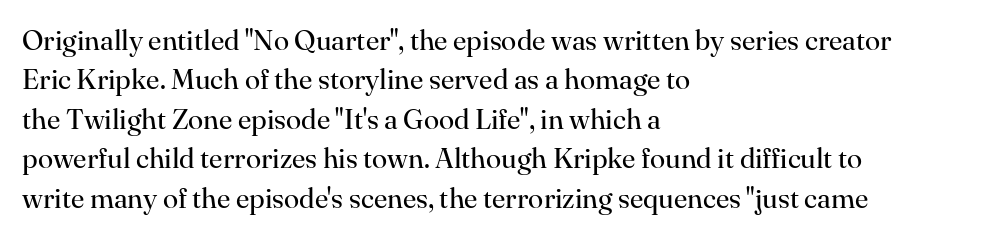
{"serif": "yes", "italic": "no", "bold": "no", "weight": "regular", "width": "normal", "stroke_contrast": "high", "x_height": "small", "monospaced": "no", "underline": "no", "align": "left", "line_spacing": "normal", "line_spacing_ratio": 1.41, "letter_spacing": "normal", "letter_spacing_em": 0.0, "glyph_px": 28}
